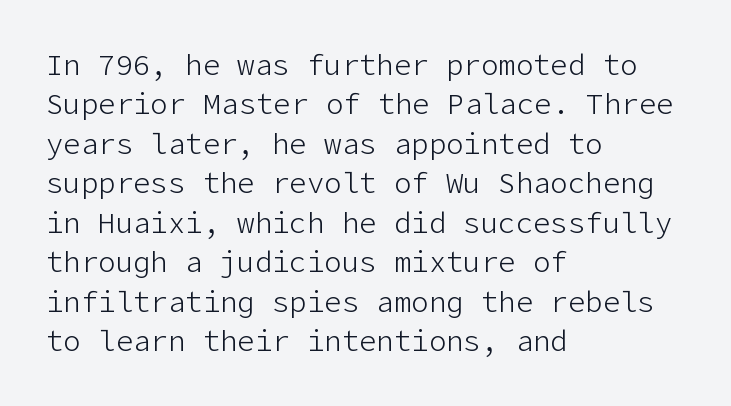
Q: Is the text bold? A: No.
Q: Is the text italic (slanted)? A: No, it is upright.
Q: Is the typeface a serif or a sans-serif typeface? A: Sans-serif.
Q: Is the text underlined? A: No.
Q: How is the paragraph aligned? A: Left-aligned.
Q: Is the spacing between letters normal or unusually wide? A: Normal.
Q: Is the spacing between lines tight, normal or loose? A: Normal.
Q: Width (condensed, normal, or wide)? A: Normal.
Q: Stroke contrast? A: Low.
Q: x-height? A: Medium.
